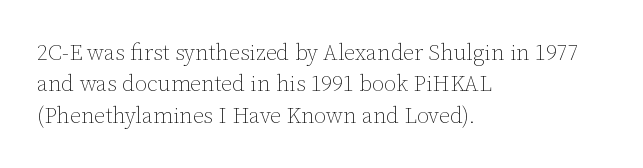
{"italic": "no", "bold": "no", "underline": "no", "align": "left", "line_spacing": "normal", "line_spacing_ratio": 1.43, "letter_spacing": "normal", "letter_spacing_em": 0.0, "glyph_px": 22}
